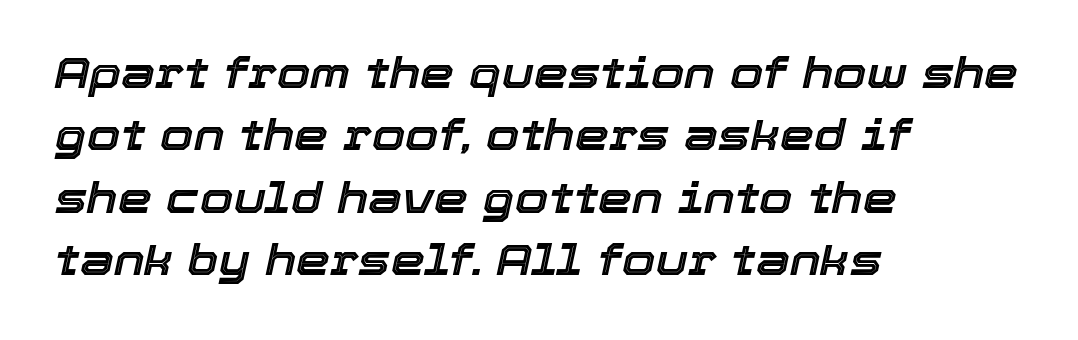
Here the designer chose a conventional face with non-uniform glyph widths. Spacing between characters is what you'd get straight out of the box. Compared with typical paragraphs, the rows here are spaced about the same. The foot of each line stays bare and open.
